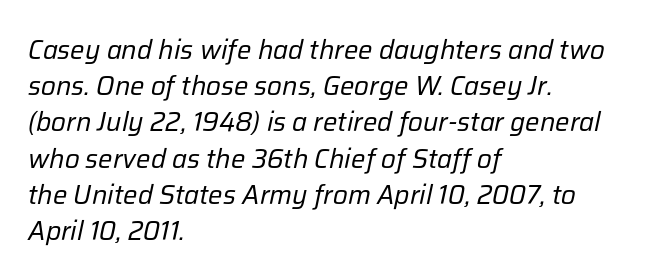
A normal amount of white space separates one row of letters from the next. No letter is thick-stroked: the sample isn't bold. The text carries the slant typical of an italic or oblique font. Spacing between characters is what you'd get straight out of the box. Beneath every word, the page is bare. Does the copy run flush right? No — it runs flush left.
